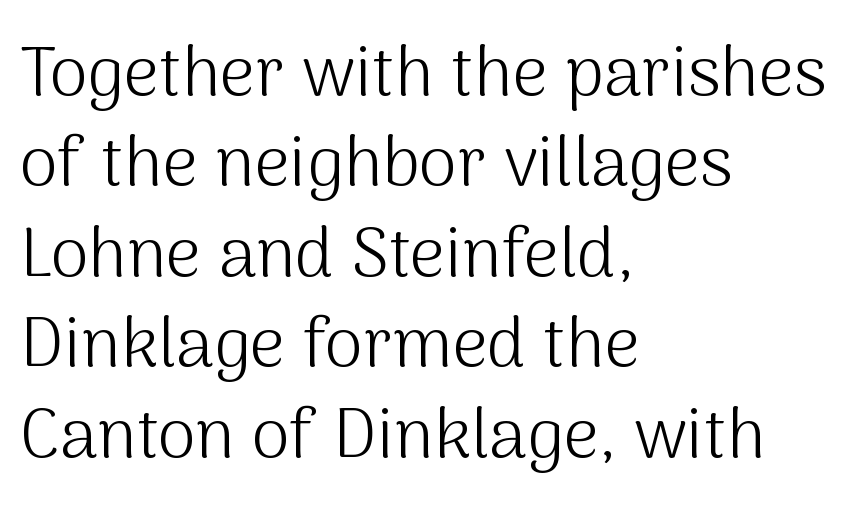
The image shows 69 px light sans-serif type, upright; set left-aligned, normal line spacing (1.31x), normal letter spacing, not underlined; medium stroke contrast and a medium x-height.
